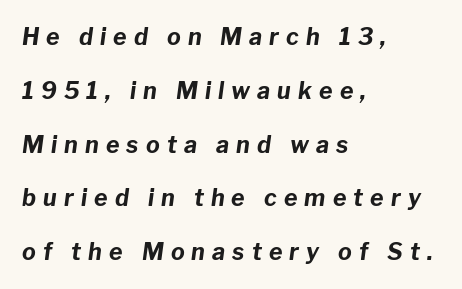
Posture: slanted. The letters are spread apart with noticeably loose tracking. A typesetter would call this leading open, well beyond the default. Left-aligned paragraph, ragged on the right. Emphasis by weight is at full strength: bold. The baseline area is clear.
